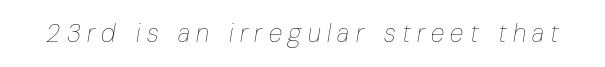
This is not heavy type; no bold has been used. Short note: letters widely spaced. Rule under the text: the space is simply empty. Is the type slanted? Yes — the strokes lean at a clear angle.
